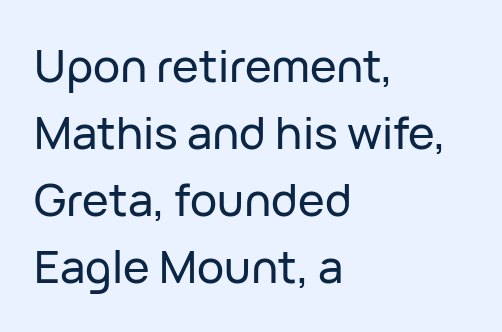
Underline: absent. A typesetter would label this face a sans. Layout note: lines flush left. Note the varied advance widths — an 'i' is clearly narrower than an 'm'. Vertically, the passage feels balanced, rows spaced as you'd expect.
